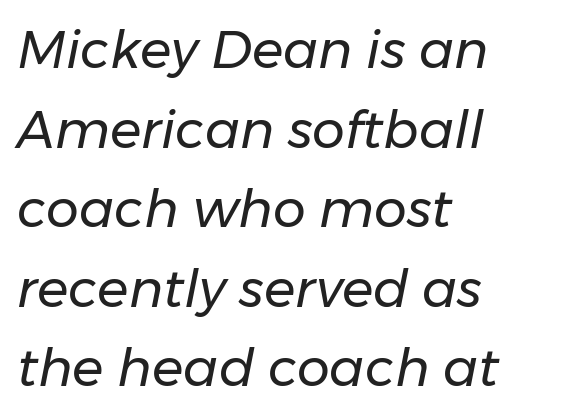
The image shows 52 px regular-weight type, italic (leaning right); set left-aligned, normal line spacing (1.53x), normal letter spacing, not underlined; low stroke contrast and a medium x-height.
